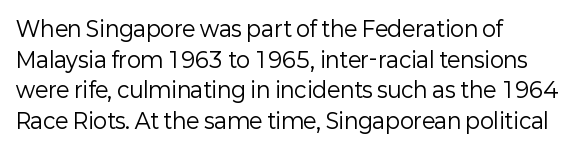
{"italic": "no", "bold": "no", "underline": "no", "align": "left", "line_spacing": "normal", "line_spacing_ratio": 1.46, "letter_spacing": "normal", "letter_spacing_em": 0.0, "glyph_px": 21}
